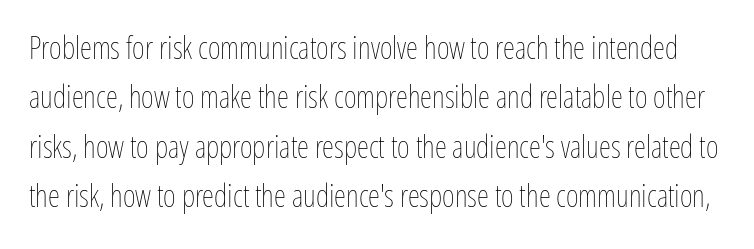
The face used here is rendered with its standard letterfit. The foot of each line stays bare and open. Regular leading. Do the characters align in a grid? No, the font is proportional. Every character sits straight up, as roman type does.
